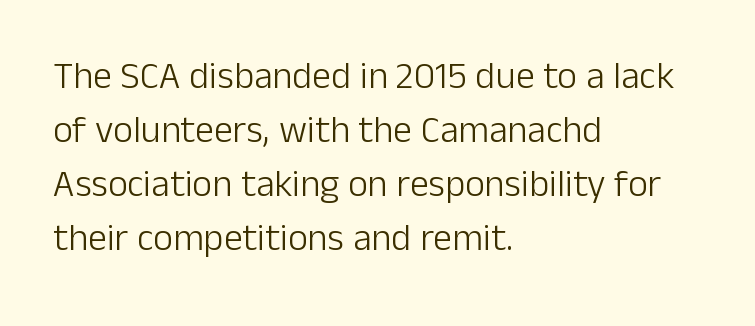
Q: Is the text bold? A: No.
Q: Is the text italic (slanted)? A: No, it is upright.
Q: Is the typeface a serif or a sans-serif typeface? A: Sans-serif.
Q: Is the text underlined? A: No.
Q: How is the paragraph aligned? A: Left-aligned.
Q: Is the spacing between letters normal or unusually wide? A: Normal.
Q: Is the spacing between lines tight, normal or loose? A: Normal.
Q: Width (condensed, normal, or wide)? A: Normal.
Q: Stroke contrast? A: Low.
Q: x-height? A: Medium.
Q: Monospaced? A: No.
